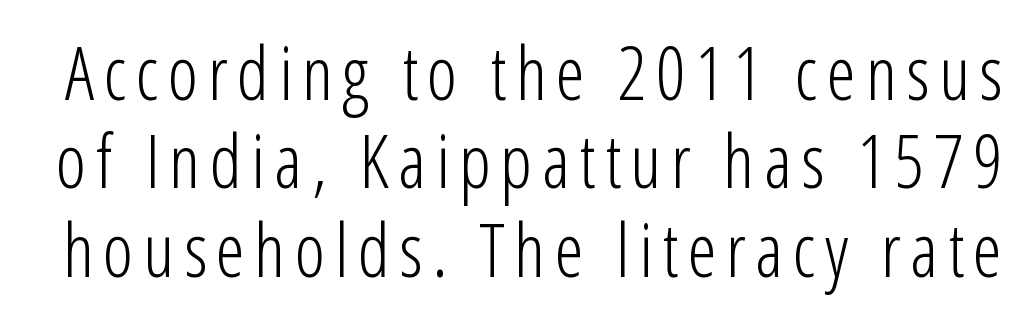
Q: Is the text bold? A: No.
Q: Is the text italic (slanted)? A: No, it is upright.
Q: Is the typeface a serif or a sans-serif typeface? A: Sans-serif.
Q: Is the text underlined? A: No.
Q: Width (condensed, normal, or wide)? A: Condensed.
Q: Stroke contrast? A: Low.
Q: x-height? A: Medium.
Q: Monospaced? A: No.
